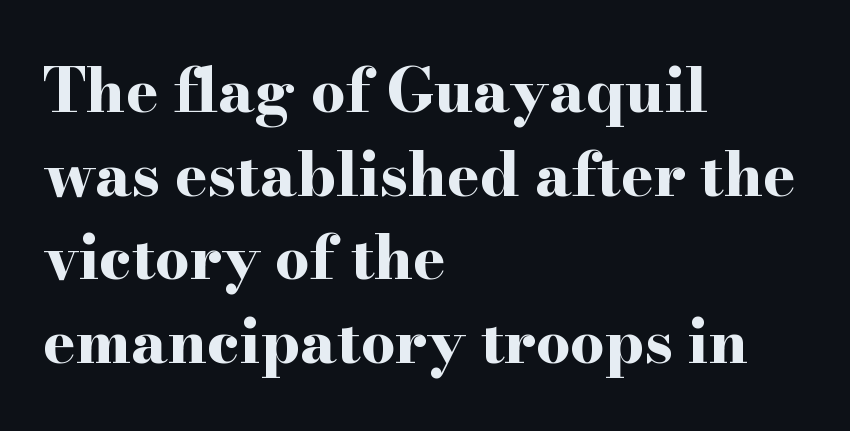
Each letter keeps its own natural width here, so spacing adapts to shape. The letters carry serifs — small finishing strokes at the ends of their stems. Line beginnings align vertically; line endings do not. Every letter is thick-stroked: bold, no question. When letters stand straight like this, we call the style roman or upright. A normal amount of white space separates one row of letters from the next.
